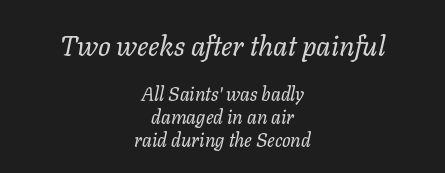
Q: Is the text bold? A: No.
Q: Is the text italic (slanted)? A: Yes, it leans right by about 11 degrees.
Q: Is the text underlined? A: No.
Q: How is the paragraph aligned? A: Centered.
Q: Is the spacing between letters normal or unusually wide? A: Normal.
Q: Which block of text is set in a larger size, the first (top) or the second (bottom)? A: The first (top) one.
Q: Width (condensed, normal, or wide)? A: Normal.
Q: Stroke contrast? A: Low.
Q: x-height? A: Medium.
Q: Monospaced? A: No.
